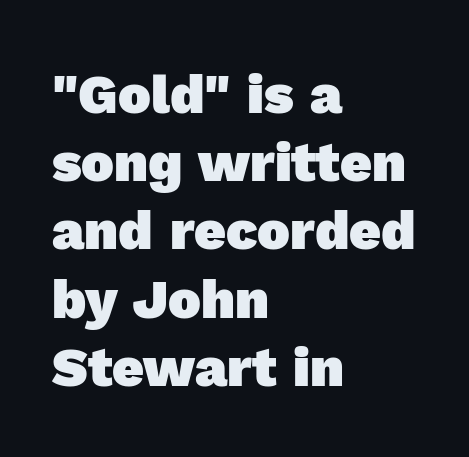
Each word holds together tightly as a unit, with standard inter-letter gaps. Any mark beneath the type? The region is blank. These lines carry a lot of weight — the face is fully bold. Is the block centered? No — it sits flush against the left margin. Check where the strokes stop: nothing finishes them off — pure sans. Do the characters align in a grid? No, the font is proportional.
